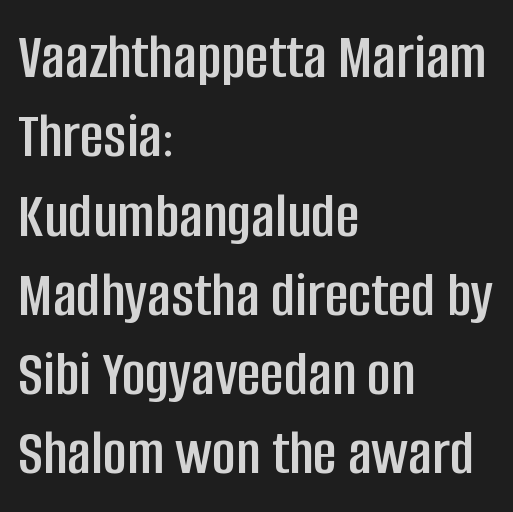
{"serif": "no", "italic": "no", "width": "condensed", "stroke_contrast": "low", "x_height": "large", "monospaced": "no", "underline": "no", "align": "left", "line_spacing_ratio": 1.22, "letter_spacing": "normal", "letter_spacing_em": 0.0, "glyph_px": 65}
